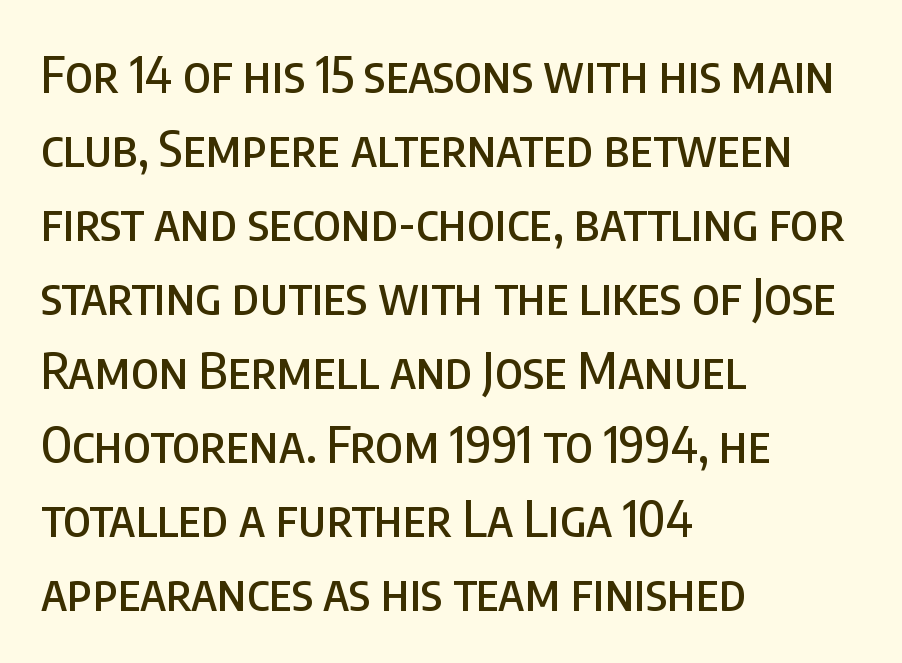
A typesetter would label this face a sans. Type without underlining. The rag falls on the right side of this text block. The lettering holds an erect, upright posture throughout.
